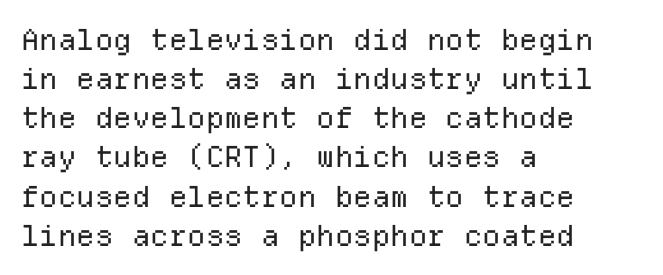
Q: Is the text bold? A: No.
Q: Is the text italic (slanted)? A: No, it is upright.
Q: Is the typeface a serif or a sans-serif typeface? A: Sans-serif.
Q: Is the text underlined? A: No.
Q: How is the paragraph aligned? A: Left-aligned.
Q: Is the spacing between letters normal or unusually wide? A: Normal.
Q: Is the spacing between lines tight, normal or loose? A: Normal.
Q: Width (condensed, normal, or wide)? A: Normal.
Q: Stroke contrast? A: Low.
Q: x-height? A: Medium.
Q: Monospaced? A: Yes.
